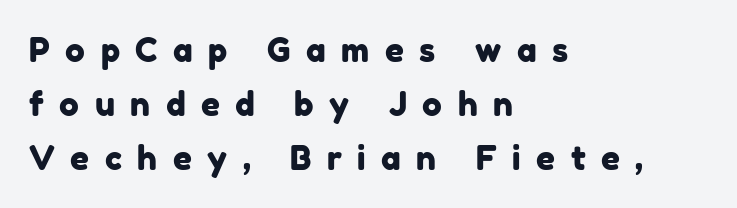
{"serif": "no", "width": "normal", "stroke_contrast": "low", "x_height": "medium", "monospaced": "no", "underline": "no", "align": "left", "line_spacing": "normal", "line_spacing_ratio": 1.64, "letter_spacing": "wide", "letter_spacing_em": 0.47, "glyph_px": 33}
